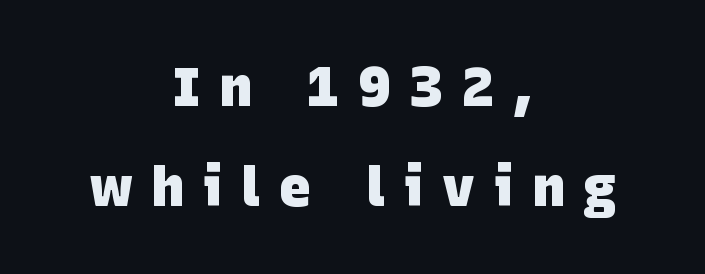
Q: Is the text bold? A: Yes.
Q: Is the typeface a serif or a sans-serif typeface? A: Sans-serif.
Q: Is the text underlined? A: No.
Q: How is the paragraph aligned? A: Centered.
Q: Is the spacing between letters normal or unusually wide? A: Unusually wide.
Q: Width (condensed, normal, or wide)? A: Normal.
Q: Stroke contrast? A: Low.
Q: x-height? A: Large.
Q: Monospaced? A: No.
